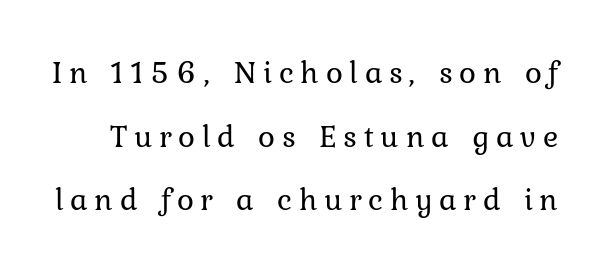
You could not count columns in this text — the font is proportionally spaced. If you drew a line through each stem, it would be perfectly vertical. Is the type heavy? It reads as light-to-regular instead. Check the space under the baseline: it is left empty. The gaps between neighbouring characters are conspicuously large.
